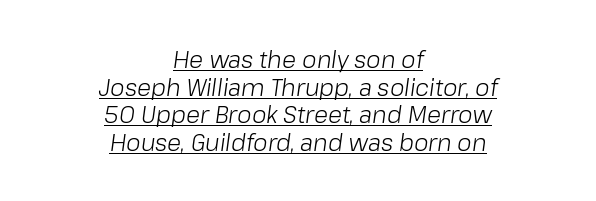
Q: Is the text bold? A: No.
Q: Is the text italic (slanted)? A: Yes, it leans right by about 8 degrees.
Q: Is the text underlined? A: Yes.
Q: How is the paragraph aligned? A: Centered.
Q: Is the spacing between letters normal or unusually wide? A: Normal.
